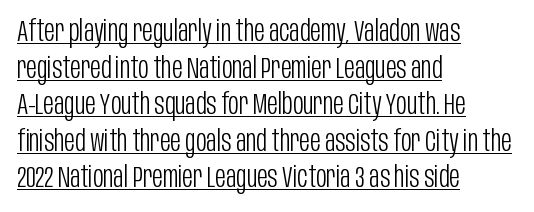
The image shows 29 px light, condensed sans-serif type, upright; set left-aligned, normal line spacing (1.26x), normal letter spacing, underlined; low stroke contrast and a large x-height.
